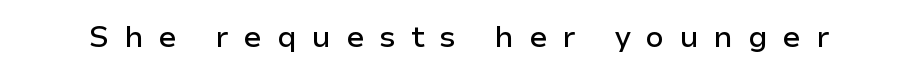
Anything drawn beneath the words? Only blank space. In terms of letterform style, serifs are entirely absent. Varying glyph widths throughout — classic text-font behaviour. Do the letters lean? They stand straight.
